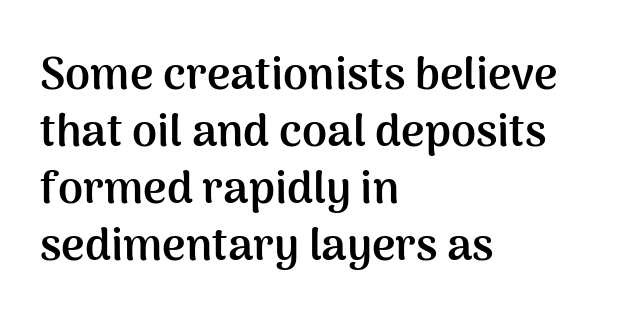
Q: Is the text bold? A: Yes.
Q: Is the text italic (slanted)? A: No, it is upright.
Q: Is the typeface a serif or a sans-serif typeface? A: Sans-serif.
Q: Is the text underlined? A: No.
Q: How is the paragraph aligned? A: Left-aligned.
Q: Is the spacing between letters normal or unusually wide? A: Normal.
Q: Is the spacing between lines tight, normal or loose? A: Normal.
Q: Width (condensed, normal, or wide)? A: Normal.
Q: Stroke contrast? A: Medium.
Q: x-height? A: Medium.
Q: Monospaced? A: No.
